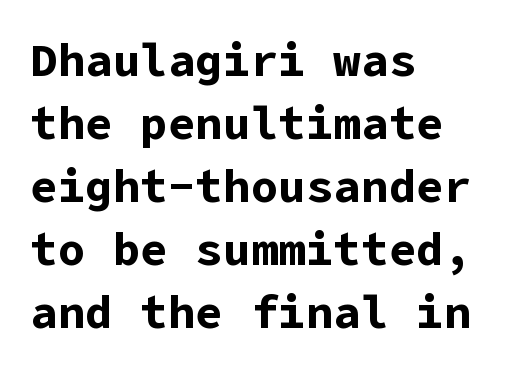
This rendering leaves character spacing at its baseline value. Set as a true bold cut, around the 700 mark. This sample uses a sans-serif face. The zone under the glyphs is completely vacant. One-word summary of the alignment: left.
